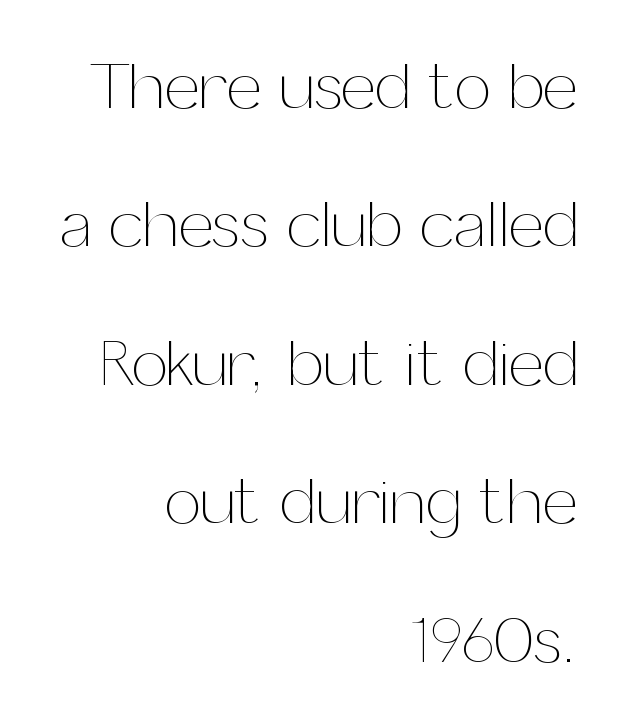
Q: Is the text bold? A: No.
Q: Is the text italic (slanted)? A: No, it is upright.
Q: Is the text underlined? A: No.
Q: How is the paragraph aligned? A: Right-aligned.
Q: Is the spacing between letters normal or unusually wide? A: Normal.
Q: Is the spacing between lines tight, normal or loose? A: Loose.
Q: Width (condensed, normal, or wide)? A: Normal.
Q: Stroke contrast? A: Medium.
Q: x-height? A: Medium.
Q: Monospaced? A: No.
